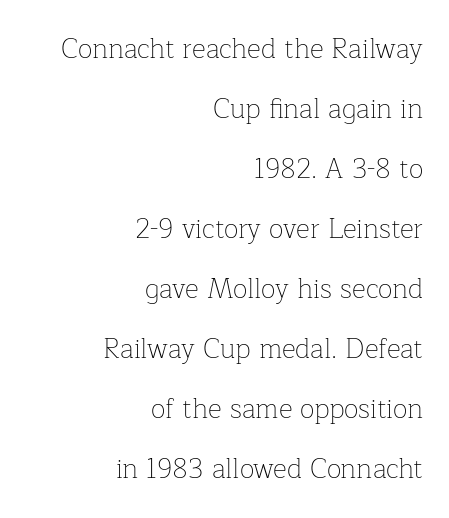
Q: Is the text bold? A: No.
Q: Is the text italic (slanted)? A: No, it is upright.
Q: Is the text underlined? A: No.
Q: How is the paragraph aligned? A: Right-aligned.
Q: Is the spacing between letters normal or unusually wide? A: Normal.
Q: Is the spacing between lines tight, normal or loose? A: Loose.
